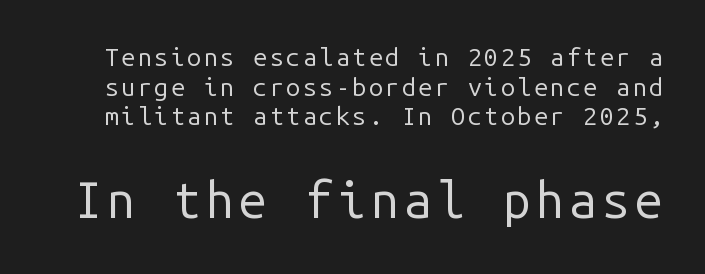
The image shows 50 px regular-weight sans-serif type, upright, monospaced; set line spacing 1.19x, not underlined; the second (bottom) block is 2.0x larger; low stroke contrast and a medium x-height.
